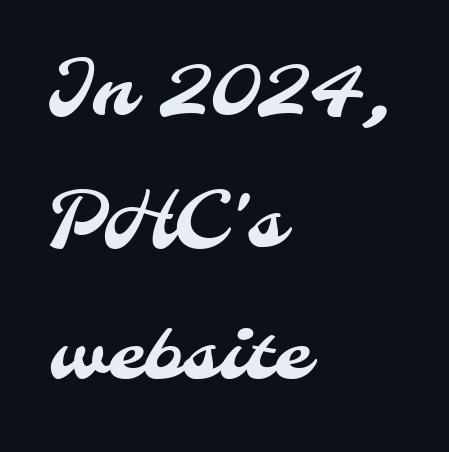
Grotesque or geometric, the face here clearly has no serifs. The letters advance in unequal steps, a hallmark of proportional type. This rendering uses left alignment, leaving the right contour irregular. Honestly, there is no underline to notice here at all. The letterforms sit shoulder to shoulder at normal distance.
